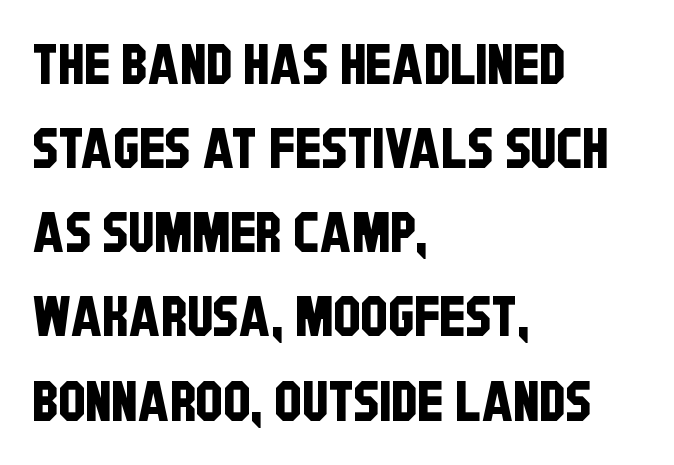
Q: Is the typeface a serif or a sans-serif typeface? A: Sans-serif.
Q: Is the text underlined? A: No.
Q: How is the paragraph aligned? A: Left-aligned.
Q: Is the spacing between letters normal or unusually wide? A: Normal.
Q: Is the spacing between lines tight, normal or loose? A: Normal.
Q: Width (condensed, normal, or wide)? A: Condensed.
Q: Stroke contrast? A: Low.
Q: x-height? A: Large.
Q: Monospaced? A: No.
